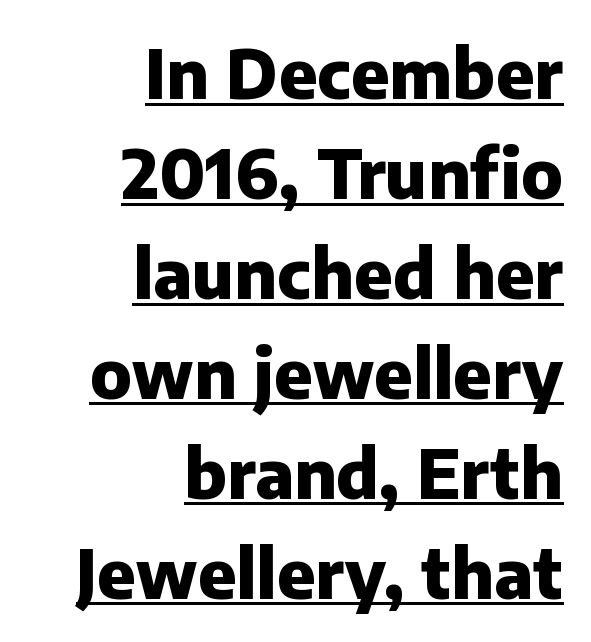
The face used here is proportionally spaced, like ordinary book or web type. What decoration does the sample have? An underline. Posture: straight, roman, zero tilt. Strong, thick strokes mark this as bold type.
